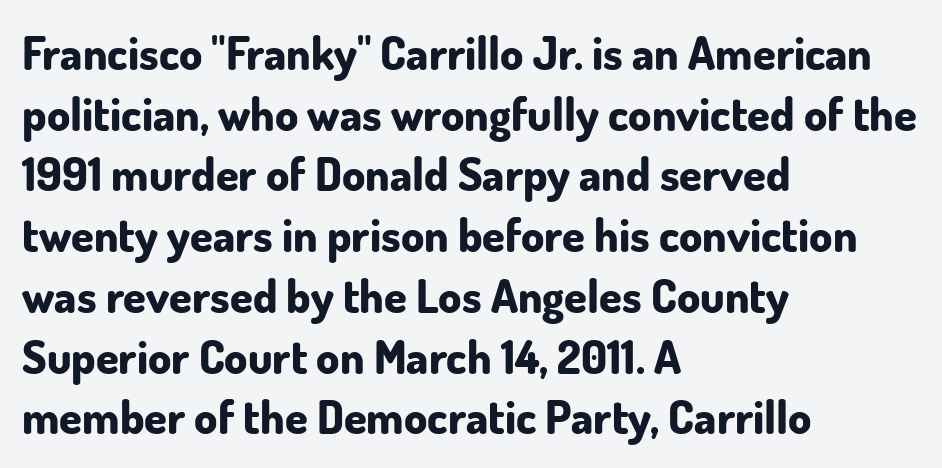
The image shows 46 px bold sans-serif type, upright; set left-aligned, normal line spacing (1.32x), normal letter spacing, not underlined; low stroke contrast and a small x-height.
